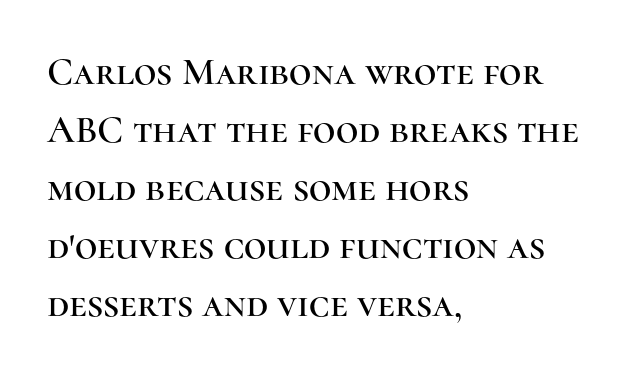
{"serif": "yes", "italic": "no", "width": "normal", "stroke_contrast": "high", "x_height": "medium", "monospaced": "no", "underline": "no", "align": "left", "line_spacing": "normal", "line_spacing_ratio": 1.49, "letter_spacing": "normal", "letter_spacing_em": 0.0, "glyph_px": 39}
